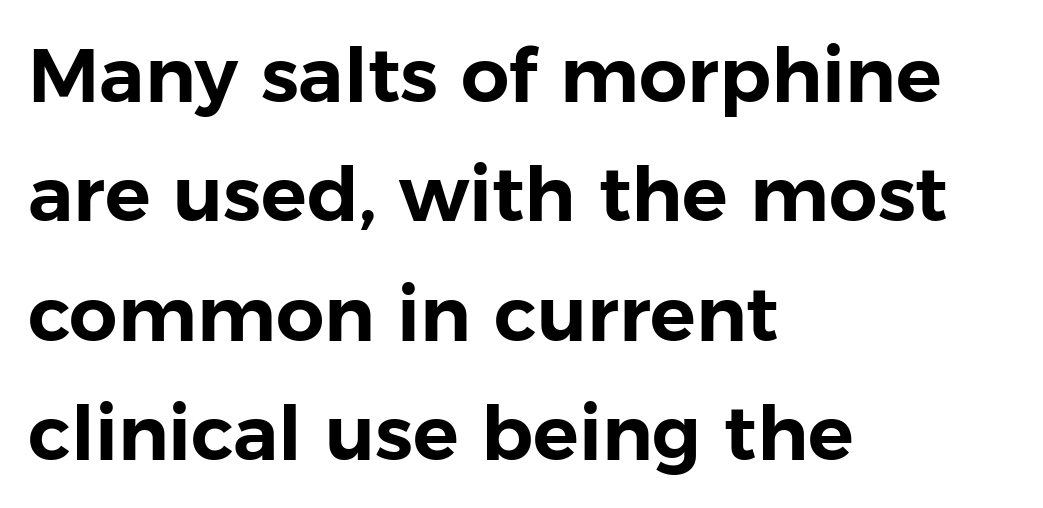
Each letter's strokes conclude bluntly, with no projecting serifs. Plain, unruled lines of type. These lines are set flush left with a ragged right edge. Each letter keeps its own natural width here, so spacing adapts to shape. It's the straight-up-and-down kind of type.
